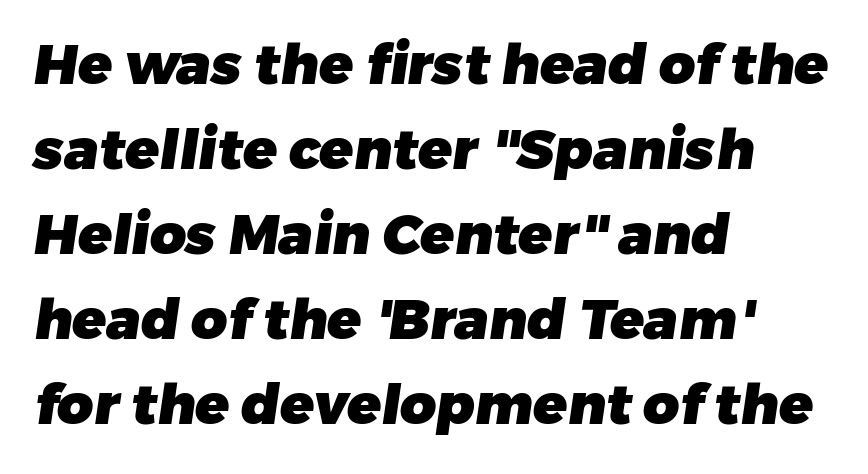
{"serif": "no", "bold": "yes", "weight": "heavy", "width": "normal", "stroke_contrast": "low", "x_height": "medium", "monospaced": "no", "underline": "no", "align": "left", "line_spacing": "normal", "line_spacing_ratio": 1.52, "letter_spacing": "normal", "letter_spacing_em": 0.0, "glyph_px": 56}
